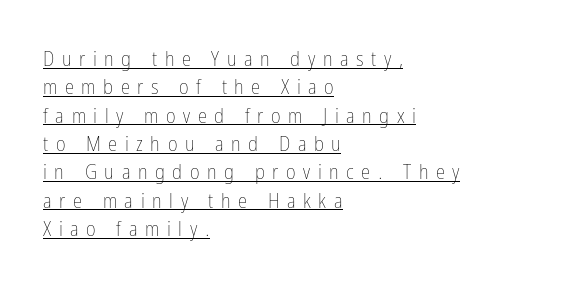
The image shows 21 px text type, upright; set left-aligned, normal line spacing (1.35x), unusually wide letter spacing (+0.36 em), underlined.
